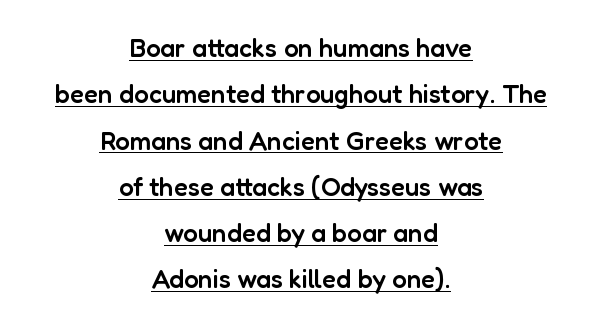
Q: Is the text bold? A: Semi-bold.
Q: Is the text italic (slanted)? A: No, it is upright.
Q: Is the text underlined? A: Yes.
Q: How is the paragraph aligned? A: Centered.
Q: Is the spacing between letters normal or unusually wide? A: Normal.
